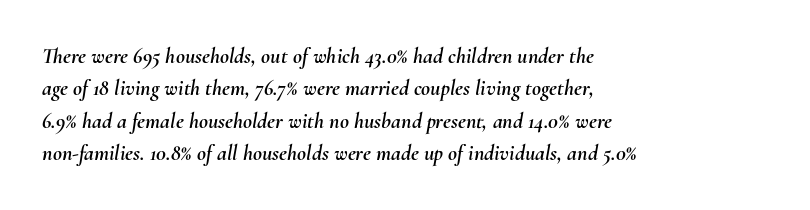
Rule under the text: the space is simply empty. The typesetter chose a ragged-right arrangement here. Honestly, the letter spacing is just normal — you wouldn't notice it. Slant detected: the letters are inclined. Quick note: interline space is typical.
